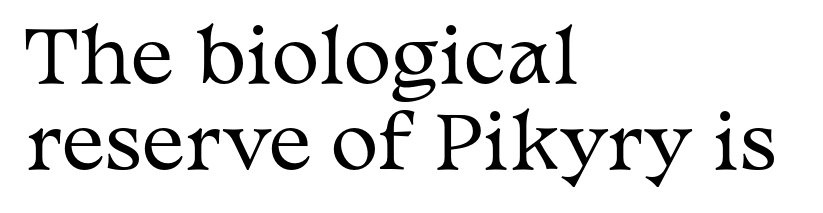
How are the letters spaced? Ordinarily, with no added tracking. This reads as an unemphasized weight, regular at the heaviest. Looks like regular typesetting: each glyph gets only the width it needs. Font category for this specimen: serif. Each row of text sits above clean, open space.
